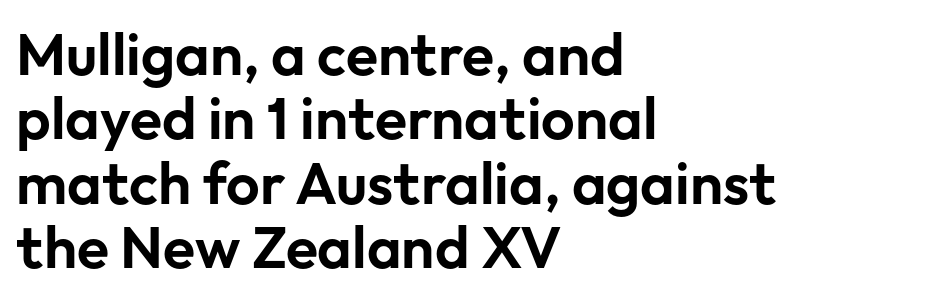
{"serif": "no", "italic": "no", "width": "normal", "stroke_contrast": "low", "x_height": "medium", "monospaced": "no", "underline": "no", "align": "left", "line_spacing": "tight", "line_spacing_ratio": 1.09, "letter_spacing": "normal", "letter_spacing_em": 0.0, "glyph_px": 59}
